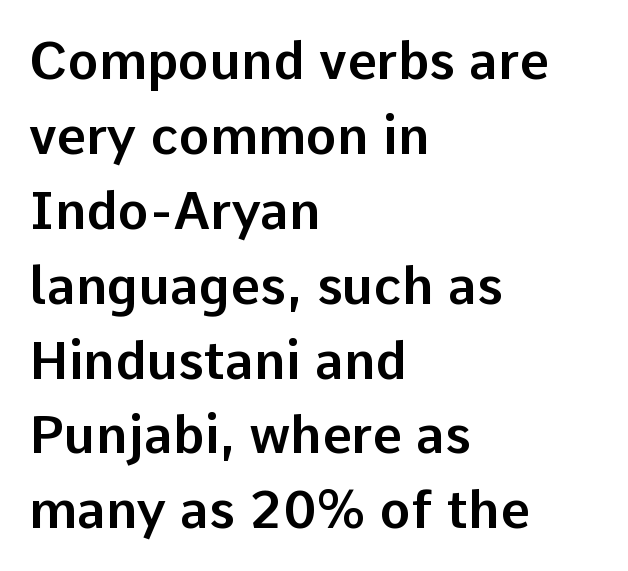
Q: Is the text italic (slanted)? A: No, it is upright.
Q: Is the typeface a serif or a sans-serif typeface? A: Sans-serif.
Q: Is the text underlined? A: No.
Q: How is the paragraph aligned? A: Left-aligned.
Q: Is the spacing between letters normal or unusually wide? A: Normal.
Q: Is the spacing between lines tight, normal or loose? A: Normal.
Q: Width (condensed, normal, or wide)? A: Normal.
Q: Stroke contrast? A: Low.
Q: x-height? A: Medium.
Q: Monospaced? A: No.
